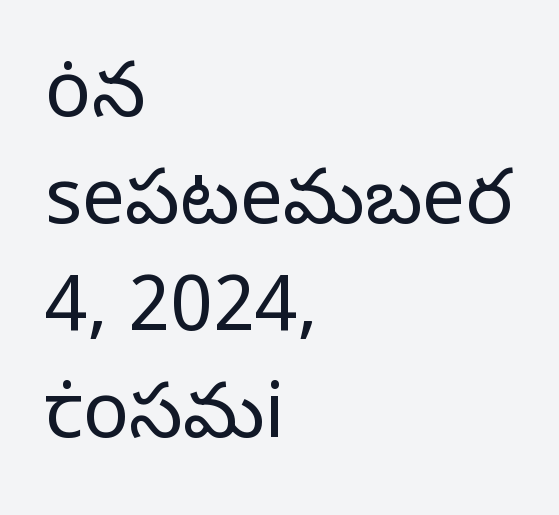
Q: Is the text bold? A: No.
Q: Is the text italic (slanted)? A: No, it is upright.
Q: Is the typeface a serif or a sans-serif typeface? A: Sans-serif.
Q: Is the text underlined? A: No.
Q: How is the paragraph aligned? A: Left-aligned.
Q: Is the spacing between letters normal or unusually wide? A: Normal.
Q: Is the spacing between lines tight, normal or loose? A: Normal.
Q: Width (condensed, normal, or wide)? A: Normal.
Q: Stroke contrast? A: Low.
Q: x-height? A: Medium.
Q: Monospaced? A: No.
